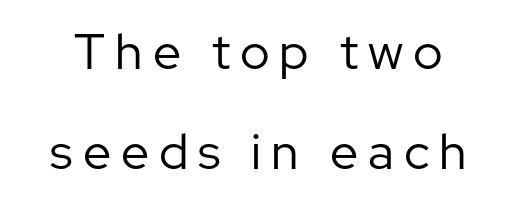
{"serif": "no", "italic": "no", "bold": "no", "weight": "regular", "width": "normal", "stroke_contrast": "low", "x_height": "medium", "monospaced": "no", "underline": "no", "line_spacing": "loose", "line_spacing_ratio": 2.01, "letter_spacing": "wide", "letter_spacing_em": 0.2, "glyph_px": 50}
